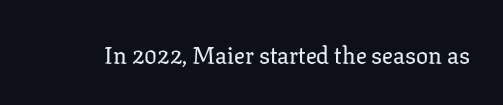
Observe the ordinary spacing: letters are neighbours, not strangers. Underline: absent. Rendered with straight, roman letterforms.
